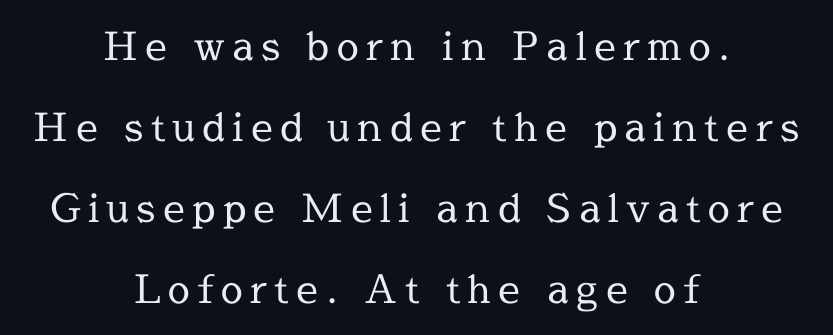
Every stem runs plumb, perpendicular to the baseline. This sample trades compactness for vertical openness between lines. Old-style or modern, the face here clearly has serifs. Compared with a typical body face, this is equally light or lighter still. The glyphs are unaccompanied by any horizontal stroke below them.
